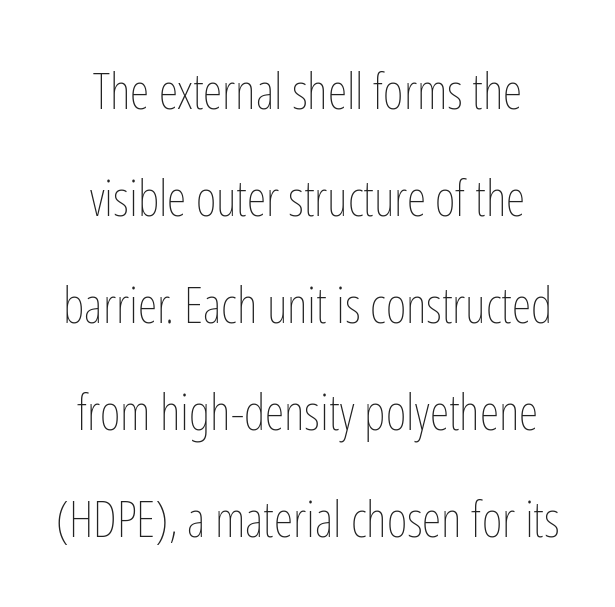
Is this a fixed-width face? No — the glyphs have proportional, varying widths. Summary of weight: not heavy and not bold. The specimen reads as upright at a glance. The strip under each line holds only bare page. Leading is clearly above the norm, producing a sparse column.
